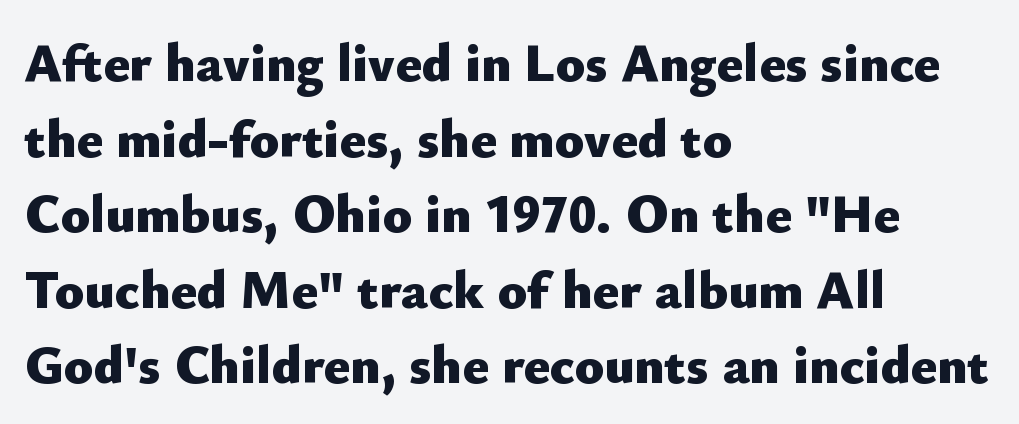
Ordinary non-slanted type is in use. The lines are quadded left. Each word holds together tightly as a unit, with standard inter-letter gaps. The foot of each line stays bare and open. Vertically, the passage feels balanced, rows spaced as you'd expect. A sans-serif font was chosen for this passage.
